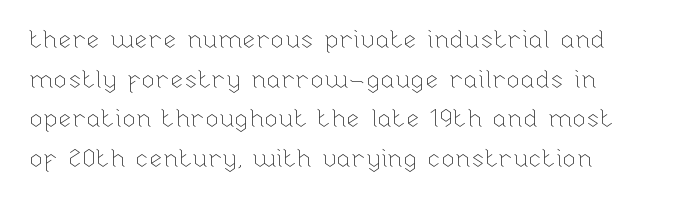
The image shows 25 px text type, upright; set normal line spacing (1.59x), normal letter spacing, not underlined.
